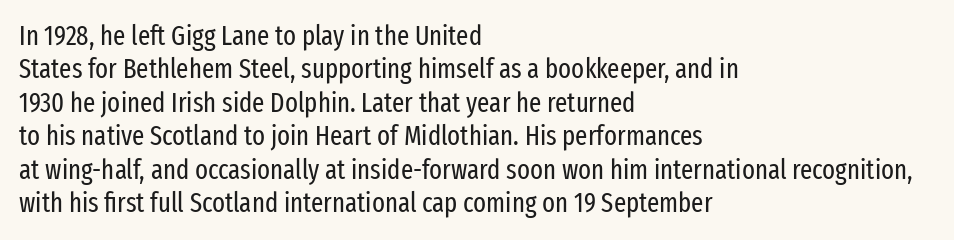
{"italic": "no", "bold": "no", "underline": "no", "align": "left", "line_spacing_ratio": 1.24, "letter_spacing": "normal", "letter_spacing_em": 0.0, "glyph_px": 27}
